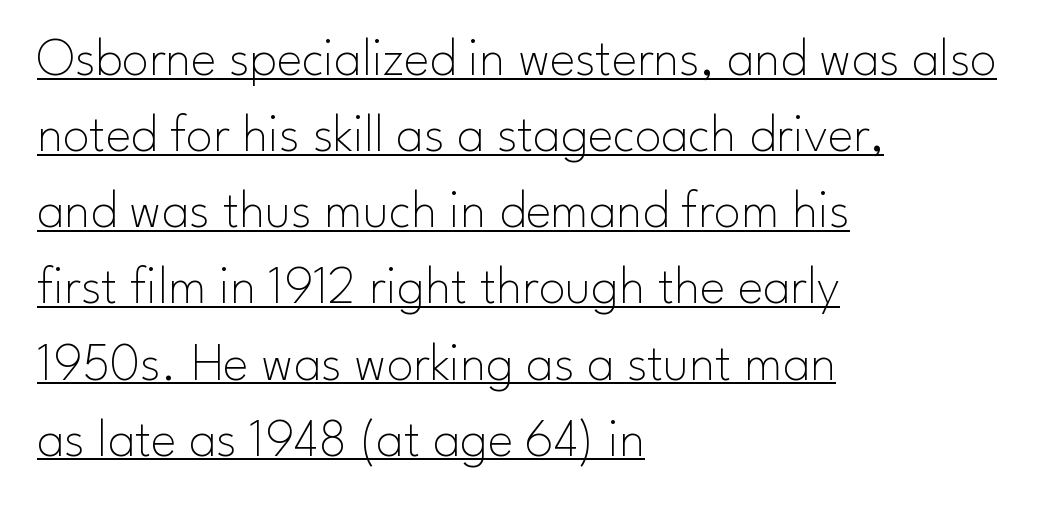
{"serif": "no", "italic": "no", "bold": "no", "weight": "thin", "width": "normal", "stroke_contrast": "low", "x_height": "small", "monospaced": "no", "underline": "yes", "align": "left", "line_spacing": "normal", "line_spacing_ratio": 1.41, "letter_spacing": "normal", "letter_spacing_em": 0.0, "glyph_px": 54}
